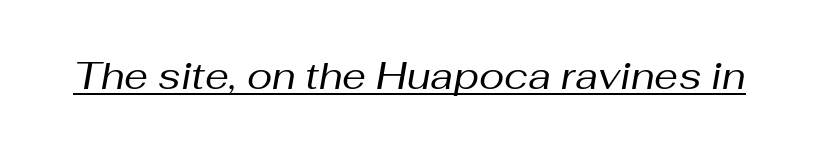
Q: Is the text bold? A: No.
Q: Is the text italic (slanted)? A: Yes, it leans right by about 10 degrees.
Q: Is the text underlined? A: Yes.
Q: Is the spacing between letters normal or unusually wide? A: Normal.
Q: Width (condensed, normal, or wide)? A: Normal.
Q: Stroke contrast? A: Medium.
Q: x-height? A: Medium.
Q: Monospaced? A: No.
